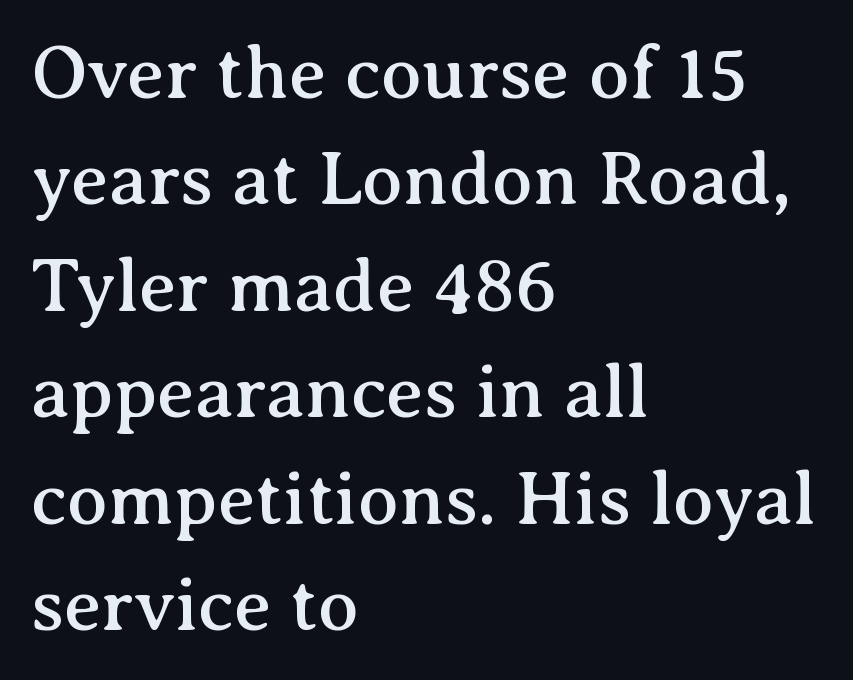
Italic: no, the glyphs are upright roman. The typeface chosen for these lines features serifs. The rag falls on the right side of this text block. The leading is moderate, giving the passage an even texture.
